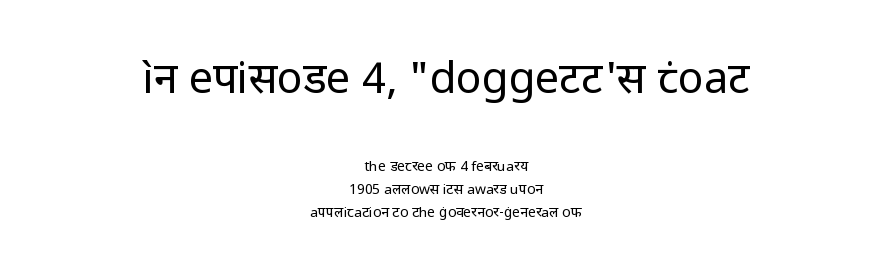
Think standard paragraph weight, or any step lighter than that. Normally led — the rows are evenly, conventionally spaced. The paragraph shown floats in the horizontal middle. The specimen omits any rule beneath the text block's lines.
